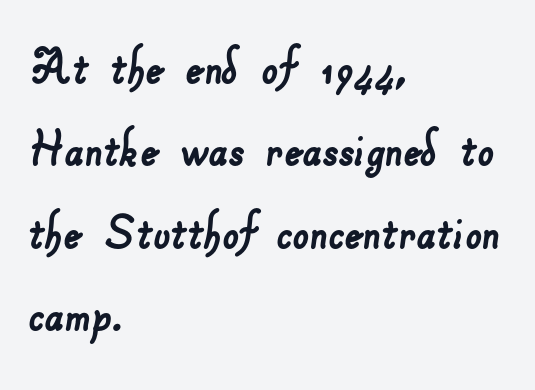
Q: Is the typeface a serif or a sans-serif typeface? A: Sans-serif.
Q: Is the text underlined? A: No.
Q: How is the paragraph aligned? A: Left-aligned.
Q: Is the spacing between letters normal or unusually wide? A: Normal.
Q: Is the spacing between lines tight, normal or loose? A: Normal.
Q: Width (condensed, normal, or wide)? A: Normal.
Q: Stroke contrast? A: Low.
Q: x-height? A: Small.
Q: Monospaced? A: No.
